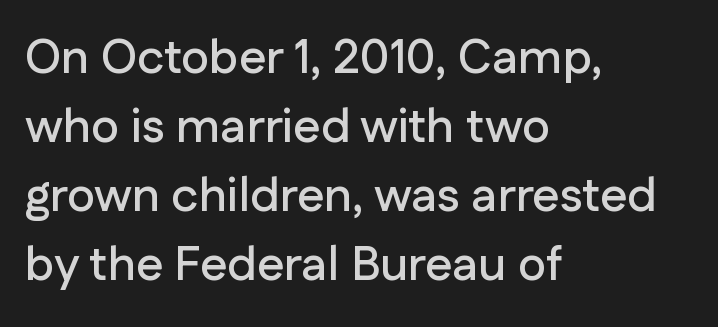
{"serif": "no", "italic": "no", "width": "normal", "stroke_contrast": "low", "x_height": "medium", "monospaced": "no", "underline": "no", "align": "left", "line_spacing": "normal", "line_spacing_ratio": 1.44, "letter_spacing": "normal", "letter_spacing_em": 0.0, "glyph_px": 48}
